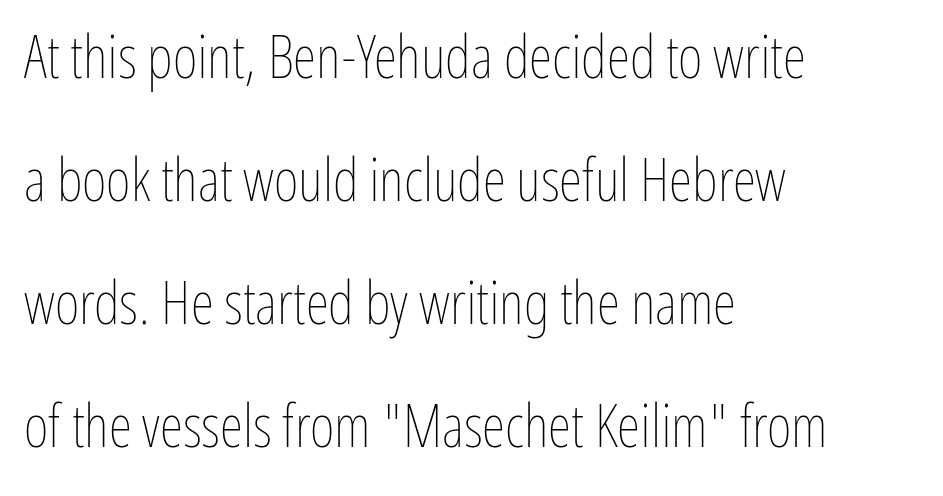
{"italic": "no", "bold": "no", "weight": "thin", "width": "condensed", "stroke_contrast": "low", "x_height": "medium", "monospaced": "no", "underline": "no", "align": "left", "line_spacing": "loose", "line_spacing_ratio": 2.05, "letter_spacing": "normal", "letter_spacing_em": 0.0, "glyph_px": 60}
